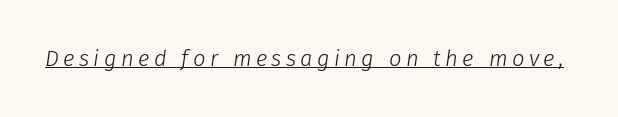
The image shows 22 px text type, italic (leaning right); set unusually wide letter spacing (+0.2 em), underlined.
